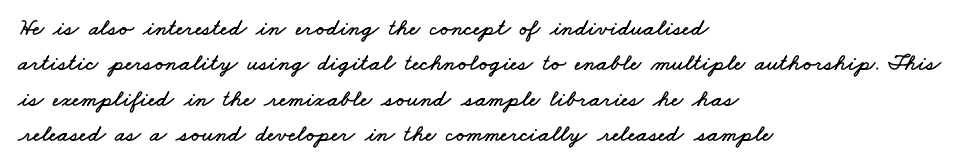
The image shows 24 px text type; set left-aligned, normal line spacing (1.47x), normal letter spacing, not underlined.
